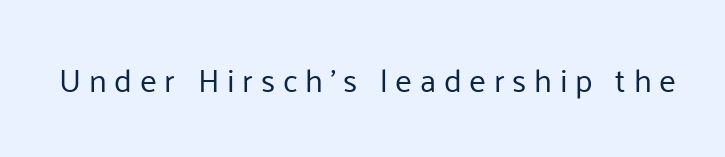
{"serif": "no", "italic": "no", "bold": "no", "weight": "regular", "width": "normal", "stroke_contrast": "low", "x_height": "medium", "monospaced": "no", "underline": "no", "letter_spacing": "wide", "letter_spacing_em": 0.24, "glyph_px": 32}
